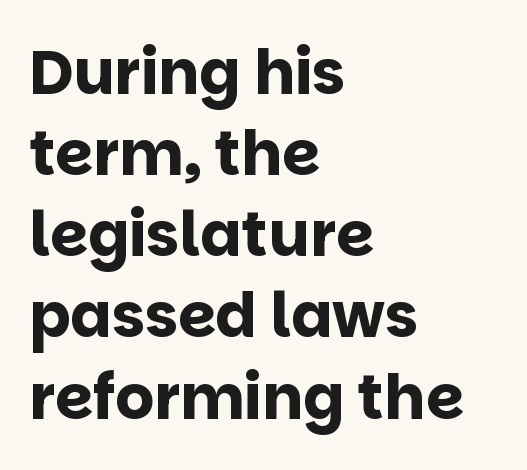
Q: Is the text bold? A: Yes.
Q: Is the text italic (slanted)? A: No, it is upright.
Q: Is the typeface a serif or a sans-serif typeface? A: Sans-serif.
Q: Is the text underlined? A: No.
Q: How is the paragraph aligned? A: Left-aligned.
Q: Is the spacing between letters normal or unusually wide? A: Normal.
Q: Is the spacing between lines tight, normal or loose? A: Normal.
Q: Width (condensed, normal, or wide)? A: Normal.
Q: Stroke contrast? A: Low.
Q: x-height? A: Large.
Q: Monospaced? A: No.
